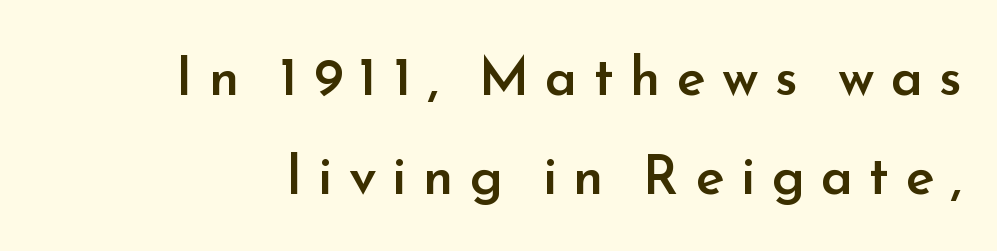
Is this a fixed-width face? No — the glyphs have proportional, varying widths. The lettering holds an erect, upright posture throughout. This rendering widens character spacing well past its baseline value. Check the space under the baseline: it is left empty.
